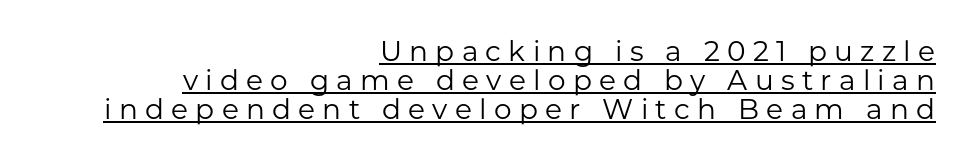
Here the designer chose a conventional face with non-uniform glyph widths. Posture: upright roman. Display-style spreading of the glyphs; the letterfit is very open. The weight tops out at a normal text grade. I'd call this a sans setting — the letters go barefoot. Underlining? Definitely there.
